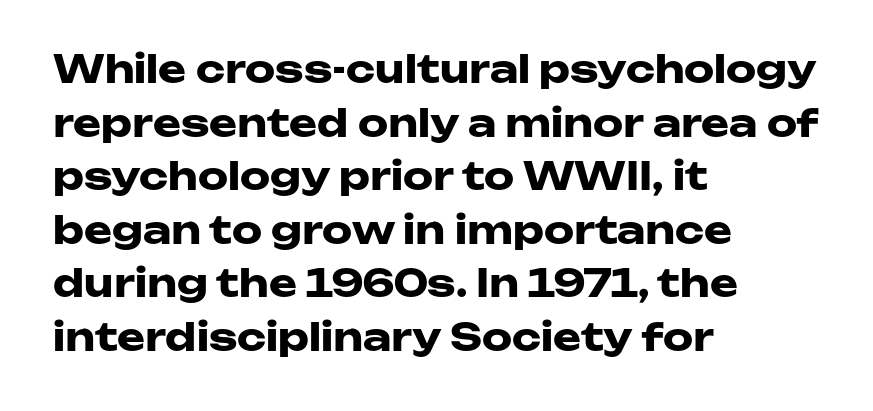
Looks like regular typesetting: each glyph gets only the width it needs. To sum up the face: it is a sans, with no serifs. Default kerning and tracking; the words read as compact shapes. Notice how the passage keeps a crisp vertical edge on the left only.
